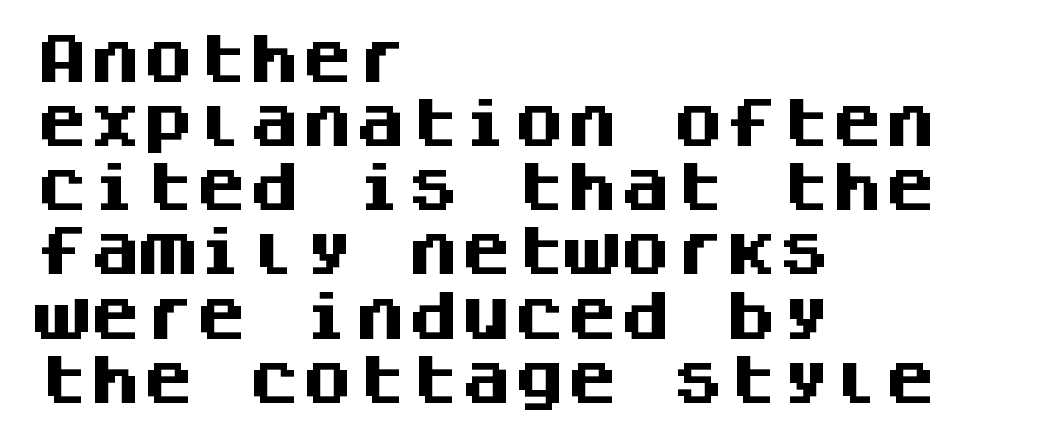
Q: Is the text bold? A: Yes.
Q: Is the text italic (slanted)? A: No, it is upright.
Q: Is the typeface a serif or a sans-serif typeface? A: Sans-serif.
Q: Is the text underlined? A: No.
Q: How is the paragraph aligned? A: Left-aligned.
Q: Is the spacing between letters normal or unusually wide? A: Normal.
Q: Width (condensed, normal, or wide)? A: Normal.
Q: Stroke contrast? A: Medium.
Q: x-height? A: Large.
Q: Monospaced? A: Yes.
